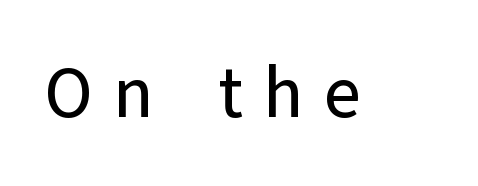
Q: Is the text italic (slanted)? A: No, it is upright.
Q: Is the typeface a serif or a sans-serif typeface? A: Sans-serif.
Q: Is the text underlined? A: No.
Q: Is the spacing between letters normal or unusually wide? A: Unusually wide.
Q: Width (condensed, normal, or wide)? A: Normal.
Q: Stroke contrast? A: Low.
Q: x-height? A: Medium.
Q: Monospaced? A: No.
